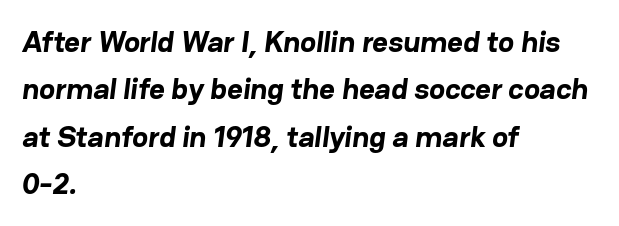
Q: Is the text bold? A: Yes.
Q: Is the typeface a serif or a sans-serif typeface? A: Sans-serif.
Q: Is the text underlined? A: No.
Q: How is the paragraph aligned? A: Left-aligned.
Q: Is the spacing between letters normal or unusually wide? A: Normal.
Q: Is the spacing between lines tight, normal or loose? A: Normal.
Q: Width (condensed, normal, or wide)? A: Normal.
Q: Stroke contrast? A: Low.
Q: x-height? A: Medium.
Q: Monospaced? A: No.
